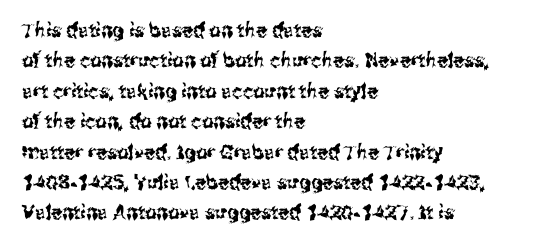
Characters follow at the spacing the type designer built in. The line-height multiplier appears to be the usual default. Just letters on the line, the space beneath them empty. It's the straight-up-and-down kind of type. Each line starts at the same left margin while the right side varies.
